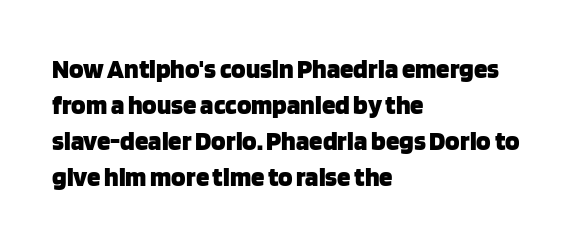
The image shows 27 px bold type, upright; set left-aligned, normal line spacing (1.33x), normal letter spacing, not underlined.
